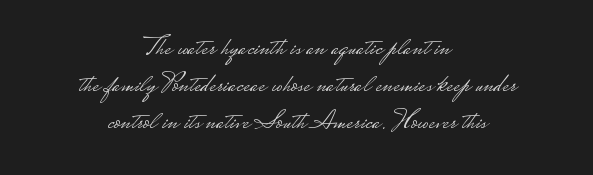
In terms of letterform style, serifs are entirely absent. Lines of text with bare space underneath. What's the leading like? Ordinary, nothing unusual.
